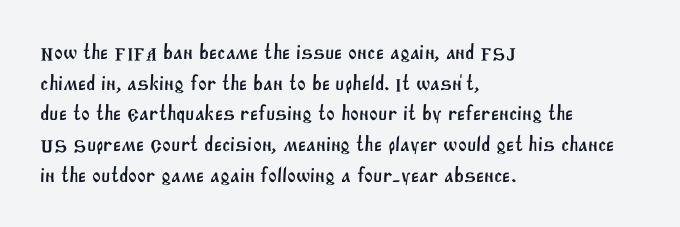
{"underline": "no", "align": "left", "line_spacing": "normal", "line_spacing_ratio": 1.46, "letter_spacing": "normal", "letter_spacing_em": 0.0, "glyph_px": 21}
